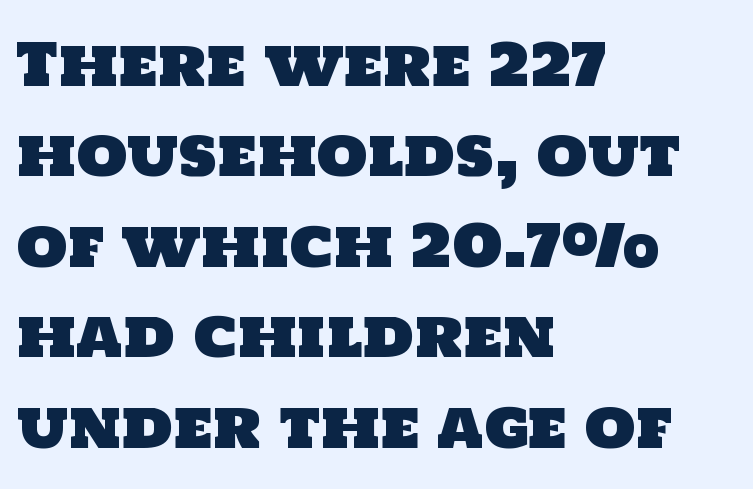
In terms of letterspacing, this is plain default setting. Proportional: the letters do not fall into vertical columns. The passage shown is not underscored anywhere. This rendering employs a face without finishing strokes, i.e., a sans-serif. The rag falls on the right side of this text block.
